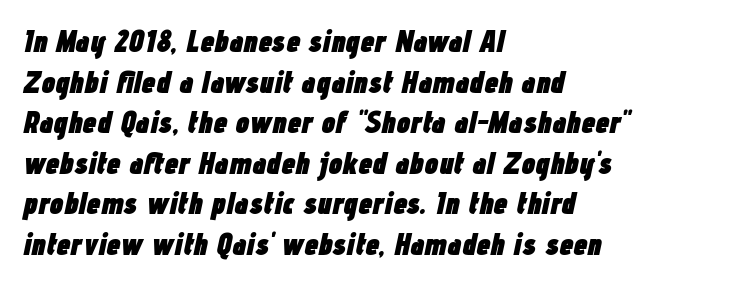
{"italic": "yes", "lean": "right", "slant_degrees": 12, "bold": "yes", "weight": "heavy", "width": "condensed", "stroke_contrast": "low", "x_height": "medium", "monospaced": "no", "underline": "no", "align": "left", "line_spacing": "normal", "line_spacing_ratio": 1.31, "letter_spacing": "normal", "letter_spacing_em": 0.0, "glyph_px": 31}
